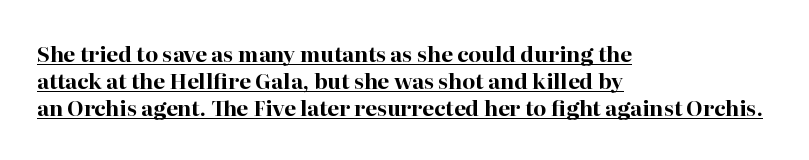
Q: Is the text bold? A: Yes.
Q: Is the text italic (slanted)? A: No, it is upright.
Q: Is the text underlined? A: Yes.
Q: How is the paragraph aligned? A: Left-aligned.
Q: Is the spacing between letters normal or unusually wide? A: Normal.
Q: Is the spacing between lines tight, normal or loose? A: Normal.
